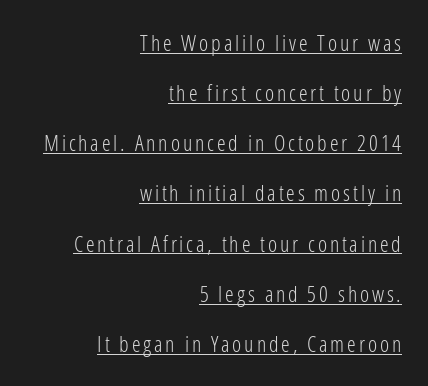
{"italic": "no", "bold": "no", "underline": "yes", "align": "right", "line_spacing": "loose", "line_spacing_ratio": 2.28, "glyph_px": 22}
